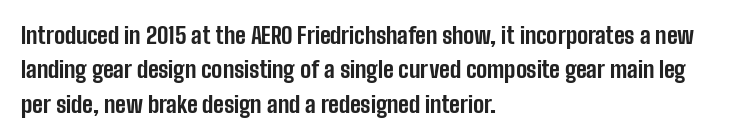
{"italic": "no", "bold": "yes", "underline": "no", "align": "left", "line_spacing": "normal", "line_spacing_ratio": 1.49, "letter_spacing": "normal", "letter_spacing_em": 0.0, "glyph_px": 23}
